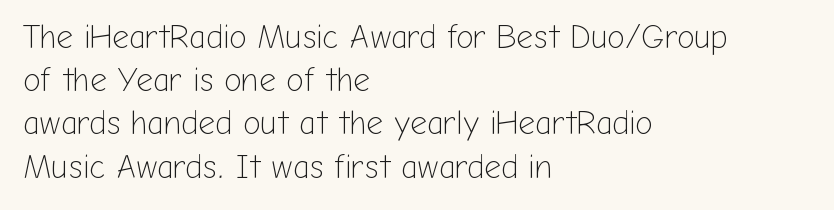
The image shows 33 px light sans-serif type, upright; set left-aligned, normal line spacing (1.31x), normal letter spacing, not underlined; low stroke contrast and a medium x-height.
